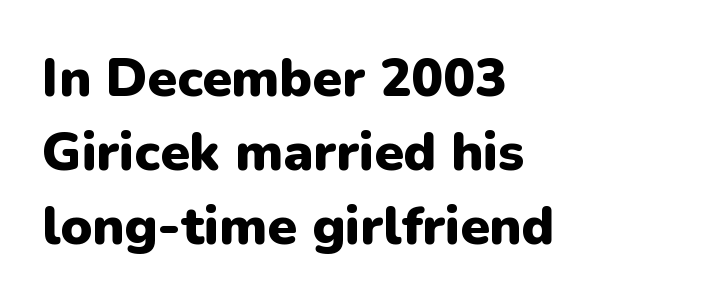
Q: Is the text bold? A: Yes.
Q: Is the text italic (slanted)? A: No, it is upright.
Q: Is the typeface a serif or a sans-serif typeface? A: Sans-serif.
Q: Is the text underlined? A: No.
Q: How is the paragraph aligned? A: Left-aligned.
Q: Is the spacing between letters normal or unusually wide? A: Normal.
Q: Is the spacing between lines tight, normal or loose? A: Normal.
Q: Width (condensed, normal, or wide)? A: Normal.
Q: Stroke contrast? A: Low.
Q: x-height? A: Medium.
Q: Monospaced? A: No.
